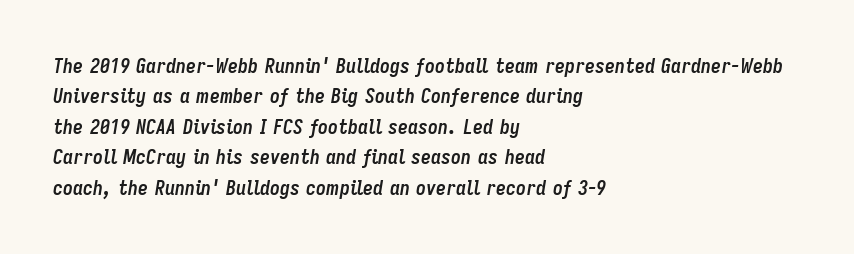
The image shows 20 px bold type, italic (leaning right); set left-aligned, normal line spacing (1.52x), normal letter spacing, not underlined.
